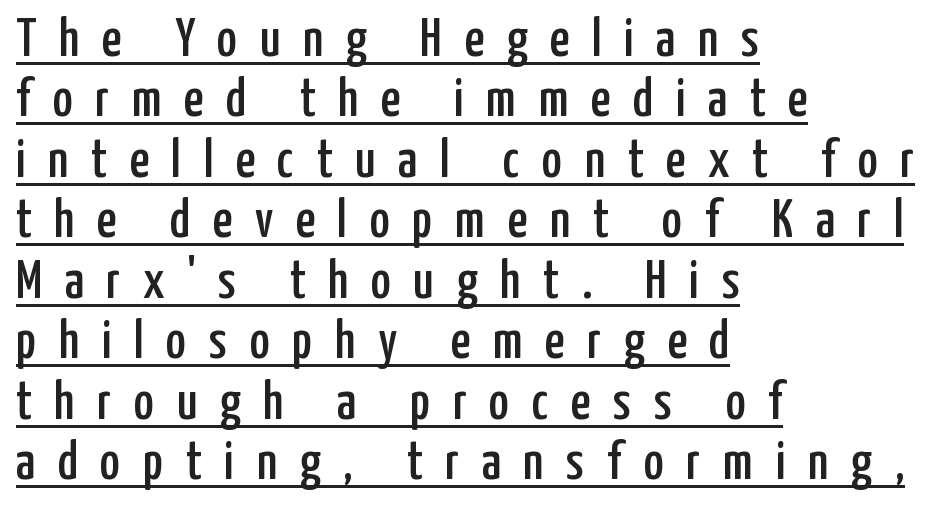
Tracking here is generous; glyphs stand well apart from one another. The axis of the letterforms is exactly vertical. The setting favours the left margin, as ordinary paragraphs usually do. Looks like regular typesetting: each glyph gets only the width it needs.
